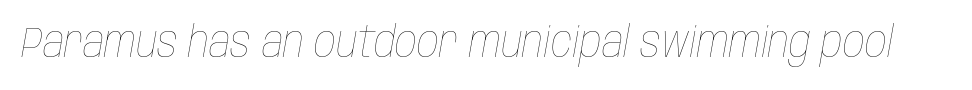
Looks like regular typesetting: each glyph gets only the width it needs. A clean baseline with only descenders dipping below it. You can tell it's italic because the verticals aren't actually vertical. Heft: none added — not bold. The line texture is even and compact thanks to regular tracking.
